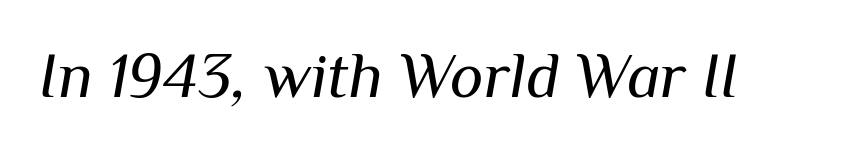
The image shows 64 px regular-weight type, italic (leaning right); set normal letter spacing, not underlined; medium stroke contrast and a medium x-height.
